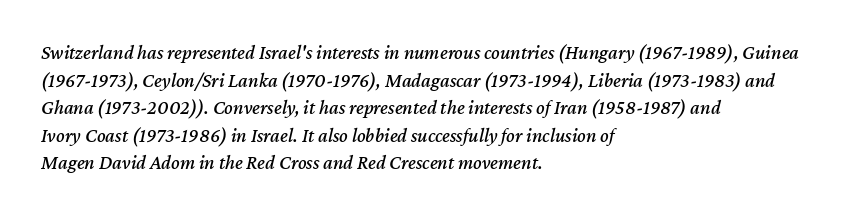
Q: Is the text italic (slanted)? A: Yes, it leans right by about 12 degrees.
Q: Is the text underlined? A: No.
Q: How is the paragraph aligned? A: Left-aligned.
Q: Is the spacing between letters normal or unusually wide? A: Normal.
Q: Is the spacing between lines tight, normal or loose? A: Normal.
